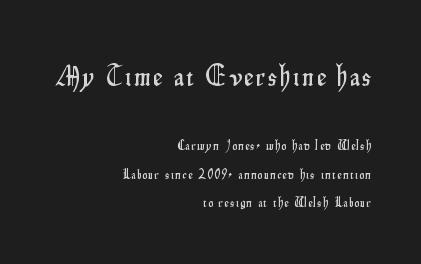
The passage is arranged like a letterhead date or caption credit — flush right. The specimen omits any rule beneath the text block's lines. Examine the stroke ends and you'll find no serifs. Widely set lines give the paragraph a tall, airy silhouette. The specimen reads as upright at a glance. The rendering uses natural spacing where letterforms have individual widths.
